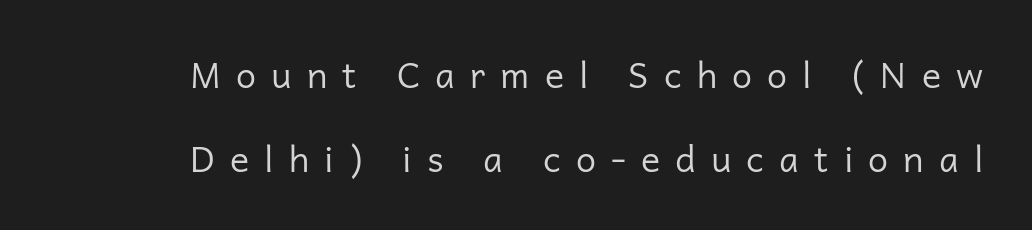
Q: Is the text bold? A: No.
Q: Is the text italic (slanted)? A: No, it is upright.
Q: Is the typeface a serif or a sans-serif typeface? A: Sans-serif.
Q: Is the text underlined? A: No.
Q: How is the paragraph aligned? A: Right-aligned.
Q: Is the spacing between letters normal or unusually wide? A: Unusually wide.
Q: Is the spacing between lines tight, normal or loose? A: Loose.
Q: Width (condensed, normal, or wide)? A: Normal.
Q: Stroke contrast? A: Low.
Q: x-height? A: Medium.
Q: Monospaced? A: No.
